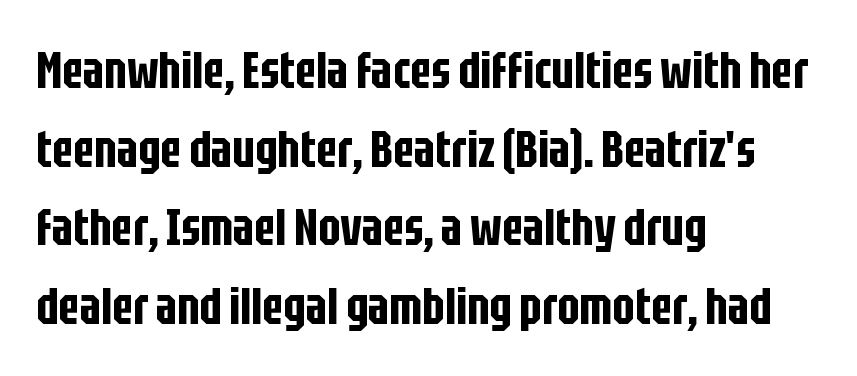
The image shows 52 px condensed sans-serif type, upright; set left-aligned, normal line spacing (1.51x), normal letter spacing, not underlined; low stroke contrast and a large x-height.
